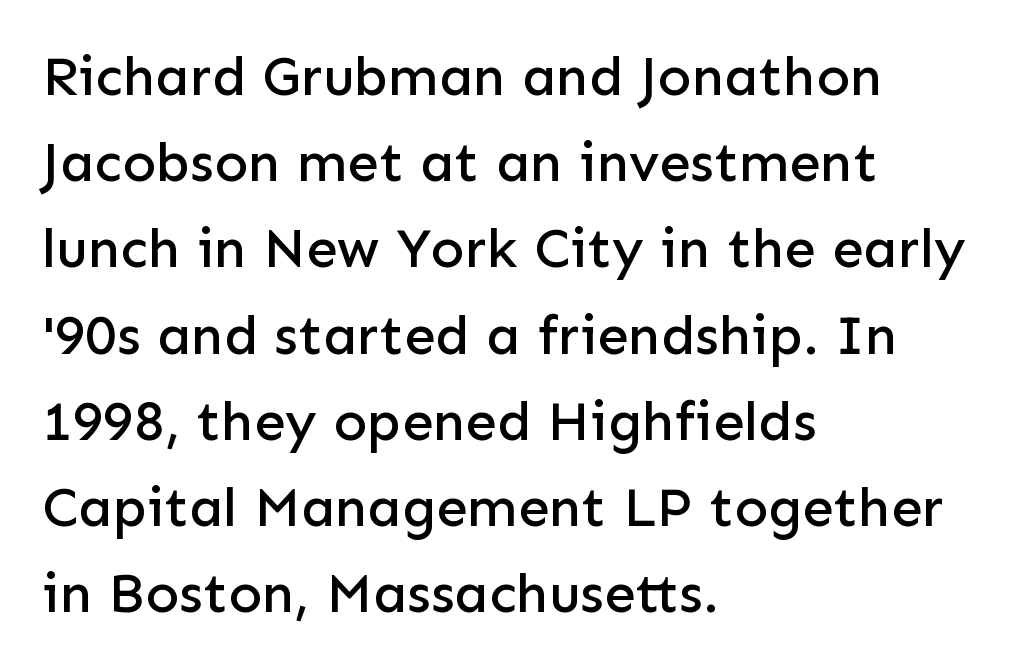
Q: Is the text italic (slanted)? A: No, it is upright.
Q: Is the typeface a serif or a sans-serif typeface? A: Sans-serif.
Q: Is the text underlined? A: No.
Q: How is the paragraph aligned? A: Left-aligned.
Q: Is the spacing between letters normal or unusually wide? A: Normal.
Q: Is the spacing between lines tight, normal or loose? A: Normal.
Q: Width (condensed, normal, or wide)? A: Normal.
Q: Stroke contrast? A: Low.
Q: x-height? A: Medium.
Q: Monospaced? A: No.
